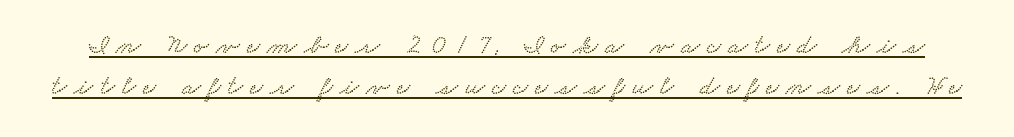
Tracking here is generous; glyphs stand well apart from one another. Check the space under the baseline: a stroke is drawn there. Unlike a clean sans, this face finishes its strokes with serifs. This sample has the flowing, uneven cadence of proportional lettering.
